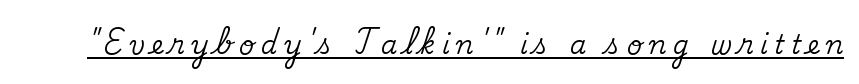
Honestly, the underline is the first thing you notice here. There is plenty of visible air inserted between adjacent glyphs.
